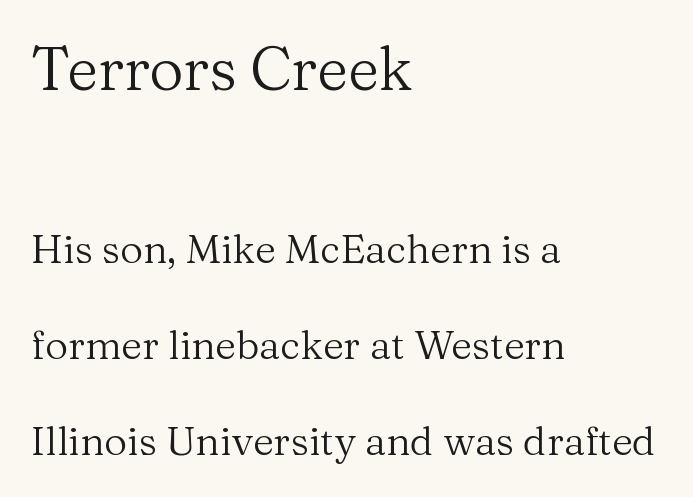
Has an underline been added? It has not. Look at the glyph heights: the upper group is clearly the bigger setting. A light-to-regular cut is what we see here. Spacing between characters is what you'd get straight out of the box.
